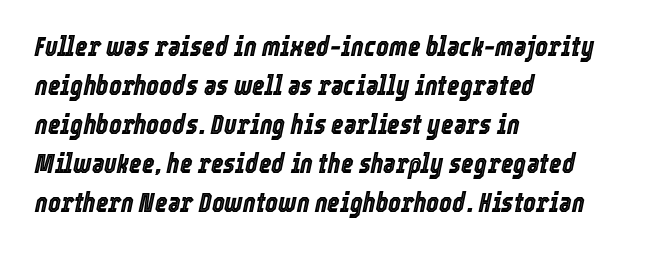
{"italic": "yes", "lean": "right", "slant_degrees": 12, "underline": "no", "align": "left", "line_spacing": "normal", "line_spacing_ratio": 1.44, "letter_spacing": "normal", "letter_spacing_em": 0.0, "glyph_px": 27}
